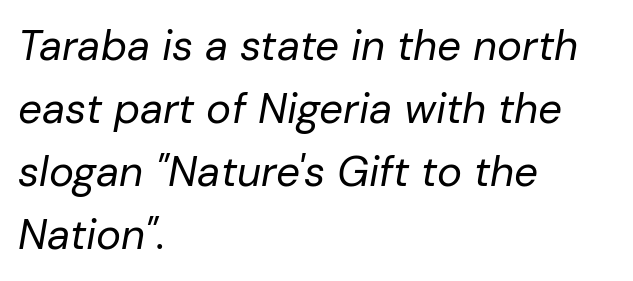
Q: Is the text bold? A: No.
Q: Is the text italic (slanted)? A: Yes, it leans right by about 10 degrees.
Q: Is the text underlined? A: No.
Q: How is the paragraph aligned? A: Left-aligned.
Q: Is the spacing between letters normal or unusually wide? A: Normal.
Q: Is the spacing between lines tight, normal or loose? A: Normal.
Q: Width (condensed, normal, or wide)? A: Normal.
Q: Stroke contrast? A: Low.
Q: x-height? A: Medium.
Q: Monospaced? A: No.
